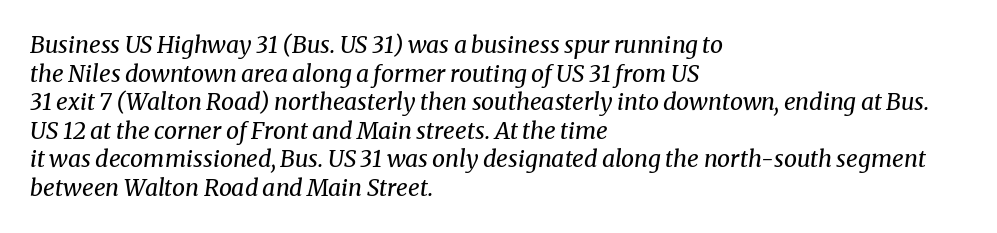
Q: Is the text bold? A: No.
Q: Is the text italic (slanted)? A: Yes, it leans right by about 8 degrees.
Q: Is the text underlined? A: No.
Q: How is the paragraph aligned? A: Left-aligned.
Q: Is the spacing between letters normal or unusually wide? A: Normal.
